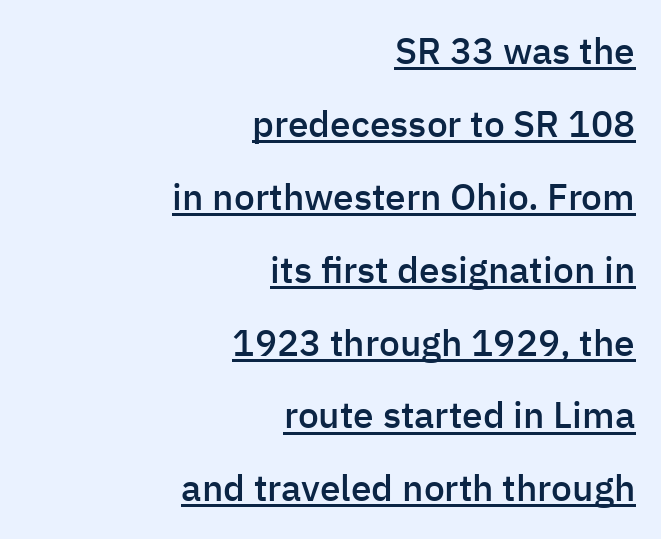
Q: Is the text bold? A: Semi-bold.
Q: Is the text italic (slanted)? A: No, it is upright.
Q: Is the typeface a serif or a sans-serif typeface? A: Sans-serif.
Q: Is the text underlined? A: Yes.
Q: How is the paragraph aligned? A: Right-aligned.
Q: Is the spacing between letters normal or unusually wide? A: Normal.
Q: Is the spacing between lines tight, normal or loose? A: Loose.
Q: Width (condensed, normal, or wide)? A: Normal.
Q: Stroke contrast? A: Low.
Q: x-height? A: Medium.
Q: Monospaced? A: No.
